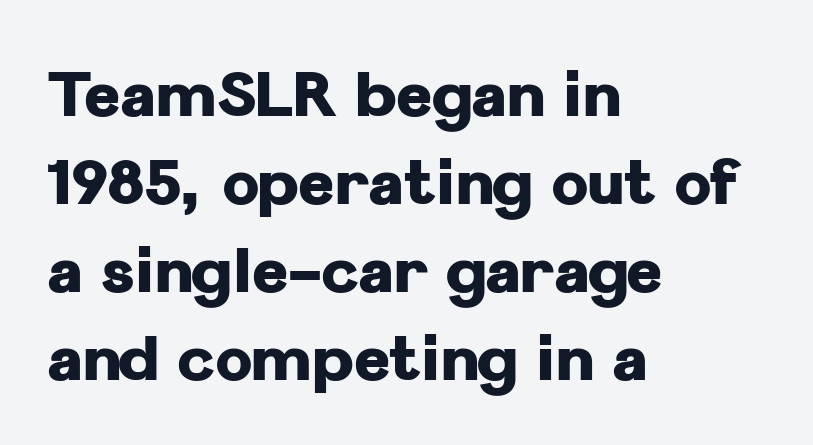
The image shows 62 px heavy sans-serif type, upright; set left-aligned, normal line spacing (1.42x), normal letter spacing, not underlined; low stroke contrast and a medium x-height.
